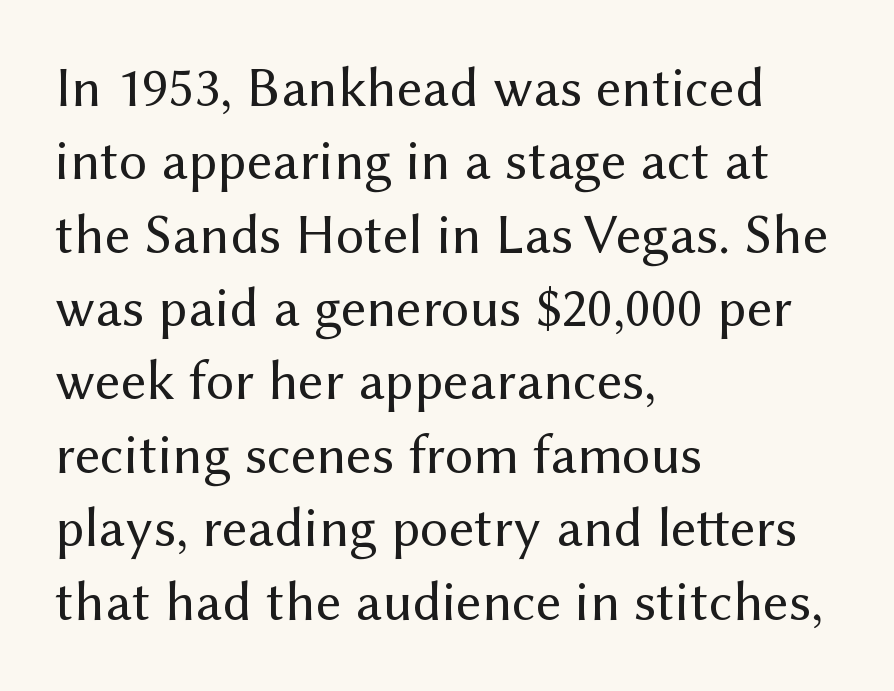
Q: Is the text bold? A: No.
Q: Is the text italic (slanted)? A: No, it is upright.
Q: Is the typeface a serif or a sans-serif typeface? A: Sans-serif.
Q: Is the text underlined? A: No.
Q: How is the paragraph aligned? A: Left-aligned.
Q: Is the spacing between letters normal or unusually wide? A: Normal.
Q: Is the spacing between lines tight, normal or loose? A: Normal.
Q: Width (condensed, normal, or wide)? A: Normal.
Q: Stroke contrast? A: Medium.
Q: x-height? A: Medium.
Q: Monospaced? A: No.
